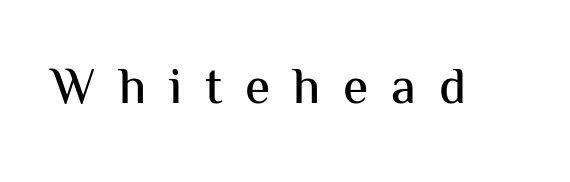
Note: no serifs on the glyphs. The gap between lines stays unmarked. Ascenders rise straight up at ninety degrees. Between one letter and the next there's a generous, obvious gap.
